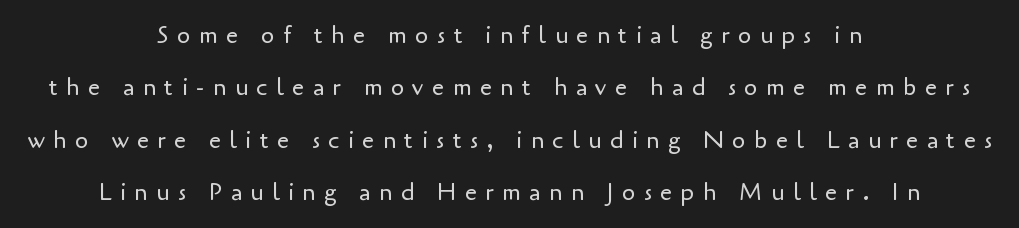
The type sits square on the baseline with zero lean. Weight: not bold — regular or lighter. The glyphs are unaccompanied by any horizontal stroke below them. The rendering uses a large line-height, opening up the rows. Typeset on center — no edge is straight. Here the glyphs are tracked loosely, breaking word shapes into spaced letters.
